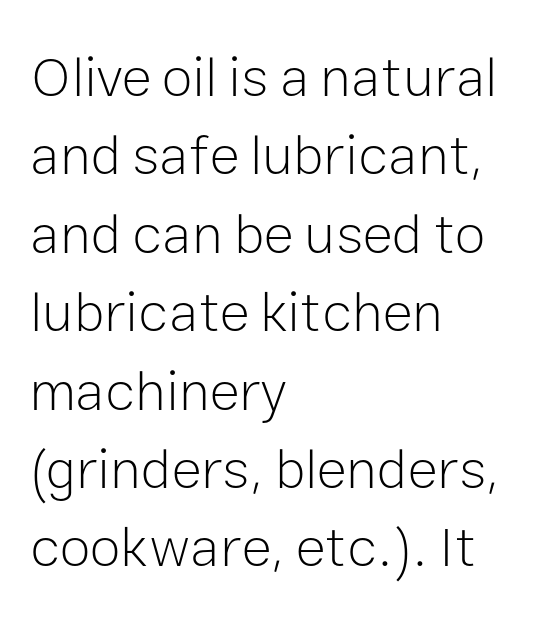
I'd call this a sans setting — the letters go barefoot. Nothing heavy about these letters — not bold at all. Spacing verdict: proportional, widths tailored to each character. Designer's note — italics off, roman on. The ragged edge is on the right, which tells us the setting is flush left. The gaps between neighbouring characters are ordinary and unremarkable.
